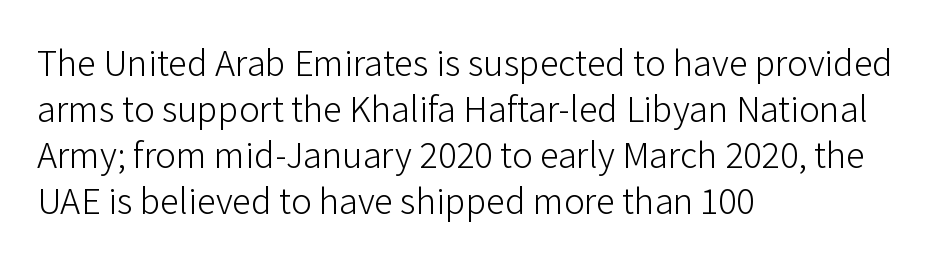
{"serif": "no", "italic": "no", "bold": "no", "weight": "light", "width": "normal", "stroke_contrast": "low", "x_height": "medium", "monospaced": "no", "underline": "no", "align": "left", "line_spacing_ratio": 1.21, "letter_spacing": "normal", "letter_spacing_em": 0.0, "glyph_px": 38}
